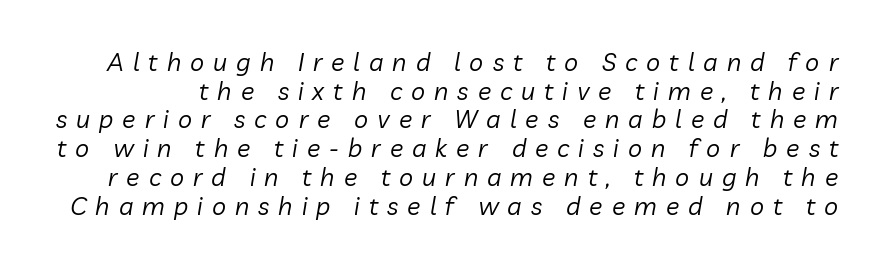
The image shows 25 px text type, italic (leaning right); set tight line spacing (1.15x), unusually wide letter spacing (+0.36 em), not underlined.
